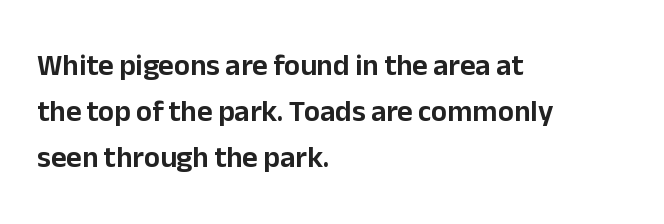
Q: Is the text italic (slanted)? A: No, it is upright.
Q: Is the typeface a serif or a sans-serif typeface? A: Sans-serif.
Q: Is the text underlined? A: No.
Q: How is the paragraph aligned? A: Left-aligned.
Q: Is the spacing between letters normal or unusually wide? A: Normal.
Q: Is the spacing between lines tight, normal or loose? A: Normal.
Q: Width (condensed, normal, or wide)? A: Normal.
Q: Stroke contrast? A: Low.
Q: x-height? A: Medium.
Q: Monospaced? A: No.
